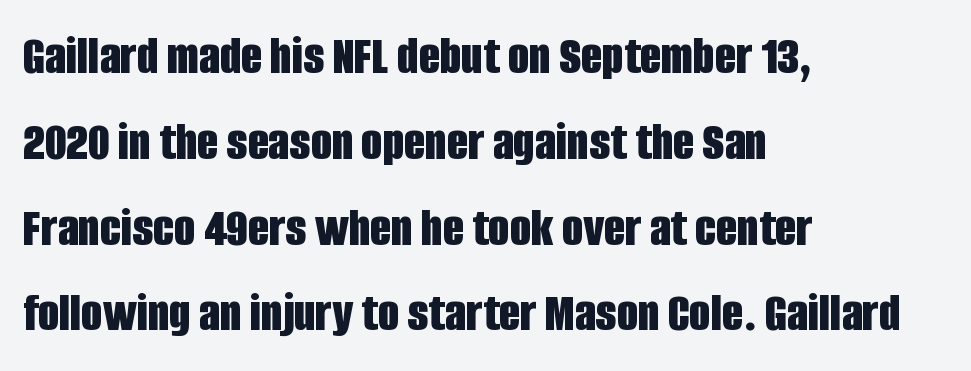
A typesetter would call this proportional, since set widths differ per character. The rag falls on the right side of this text block. Words float on clear page, feet unadorned. The rendering uses a bold face; every stroke is thick and dark.
